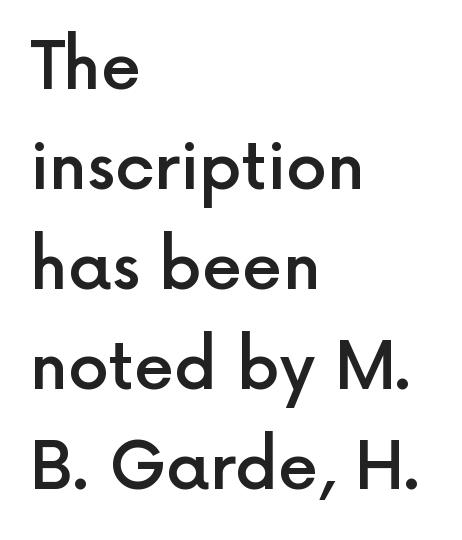
The image shows 65 px semibold sans-serif type, upright; set left-aligned, normal line spacing (1.54x), normal letter spacing, not underlined; a medium x-height.
